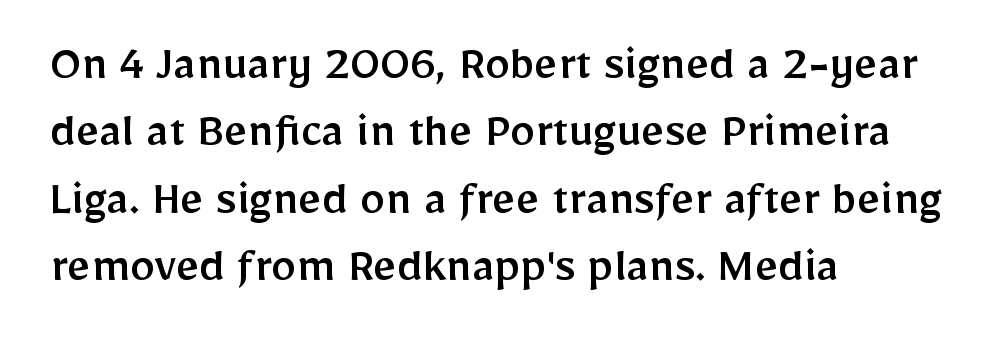
No italicization has been applied; the sample stays upright. The type is set solid horizontally, with unmodified tracking. In terms of letterform style, serifs are entirely absent. This sample keeps an unexceptional amount of space between lines. Quick note: underline off.
